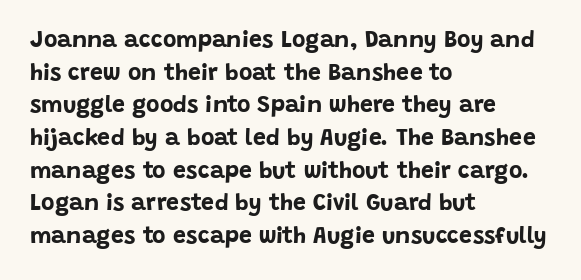
{"italic": "no", "bold": "yes", "underline": "no", "align": "left", "line_spacing": "normal", "line_spacing_ratio": 1.42, "letter_spacing": "normal", "letter_spacing_em": 0.0, "glyph_px": 23}
